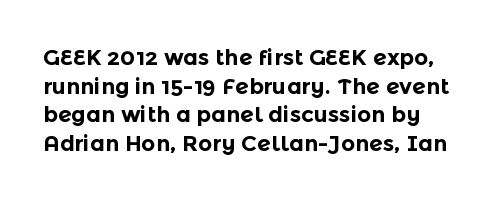
{"italic": "no", "bold": "yes", "underline": "no", "line_spacing": "normal", "line_spacing_ratio": 1.3, "letter_spacing": "normal", "letter_spacing_em": 0.0, "glyph_px": 22}
